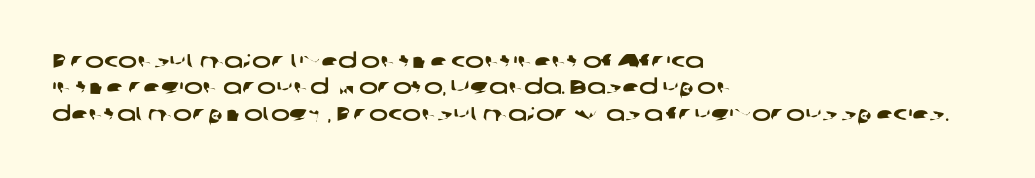
Just letters on the line, the space beneath them empty. Reading down the column, the eye jumps a familiar distance to each next line. Line beginnings align vertically; line endings do not. Characters follow at the spacing the type designer built in.
